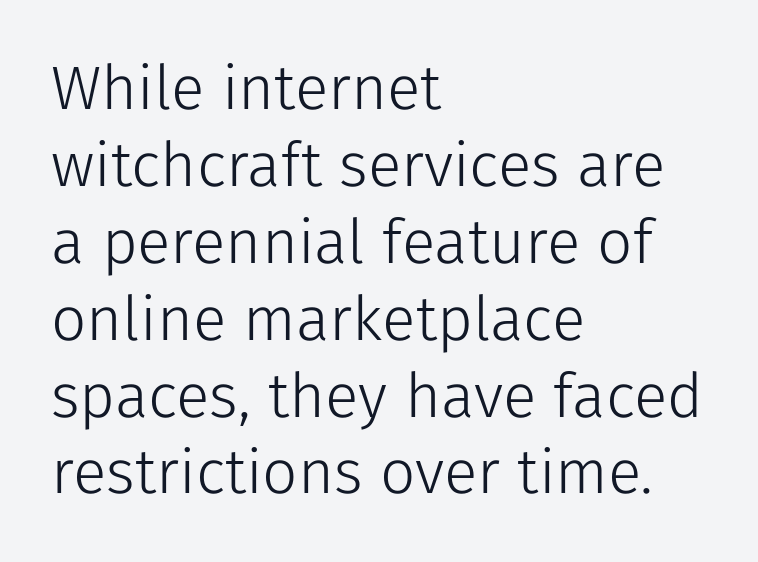
The image shows 62 px light sans-serif type, upright; set left-aligned, line spacing 1.24x, normal letter spacing, not underlined; low stroke contrast and a medium x-height.
